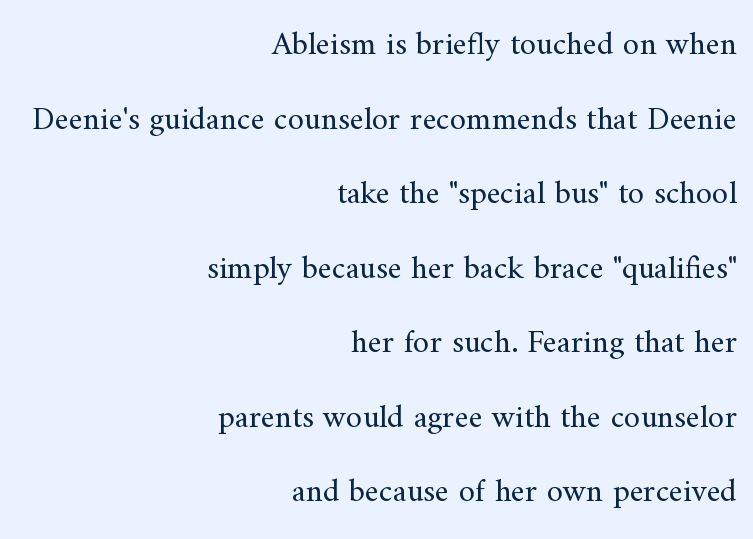
{"serif": "yes", "italic": "no", "bold": "no", "weight": "regular", "width": "normal", "stroke_contrast": "medium", "x_height": "small", "monospaced": "no", "underline": "no", "align": "right", "line_spacing": "loose", "line_spacing_ratio": 2.26, "letter_spacing": "normal", "letter_spacing_em": 0.0, "glyph_px": 33}
